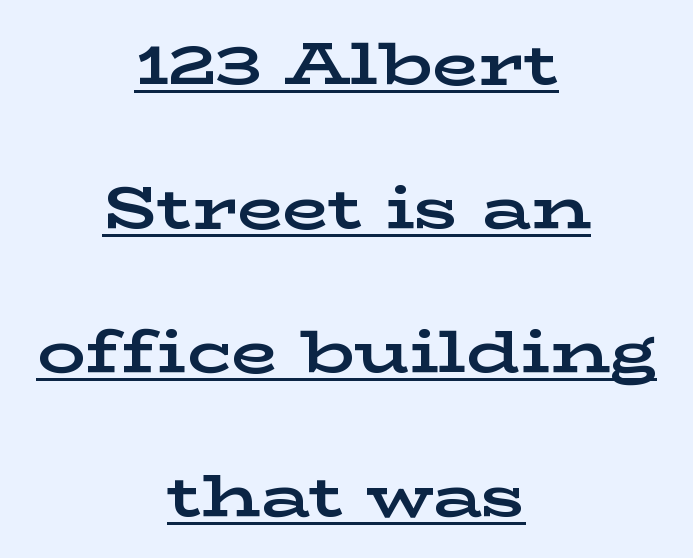
Q: Is the text bold? A: Yes.
Q: Is the text italic (slanted)? A: No, it is upright.
Q: Is the typeface a serif or a sans-serif typeface? A: Serif.
Q: Is the text underlined? A: Yes.
Q: How is the paragraph aligned? A: Centered.
Q: Is the spacing between letters normal or unusually wide? A: Normal.
Q: Is the spacing between lines tight, normal or loose? A: Loose.
Q: Width (condensed, normal, or wide)? A: Wide.
Q: Stroke contrast? A: Low.
Q: x-height? A: Medium.
Q: Monospaced? A: No.
